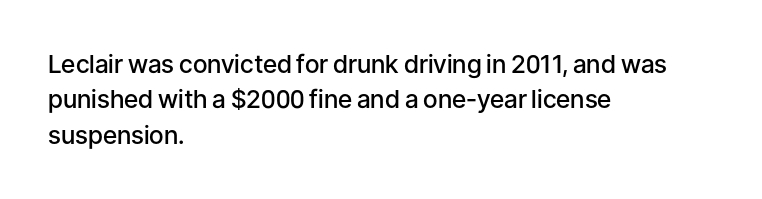
Q: Is the text bold? A: Semi-bold.
Q: Is the text italic (slanted)? A: No, it is upright.
Q: Is the text underlined? A: No.
Q: How is the paragraph aligned? A: Left-aligned.
Q: Is the spacing between letters normal or unusually wide? A: Normal.
Q: Is the spacing between lines tight, normal or loose? A: Normal.
